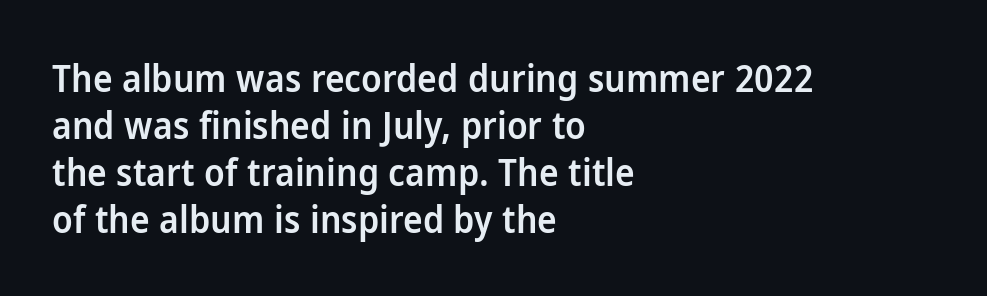
{"serif": "no", "italic": "no", "bold": "semi", "weight": "semibold", "width": "normal", "stroke_contrast": "low", "x_height": "medium", "monospaced": "no", "underline": "no", "align": "left", "line_spacing": "normal", "line_spacing_ratio": 1.27, "letter_spacing": "normal", "letter_spacing_em": 0.0, "glyph_px": 37}
